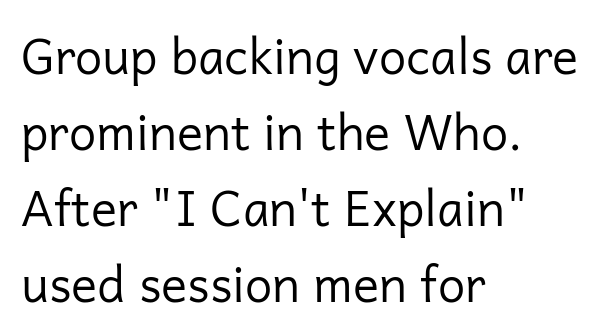
The image shows 49 px regular-weight sans-serif type, upright; set left-aligned, normal line spacing (1.55x), normal letter spacing, not underlined; low stroke contrast and a medium x-height.
